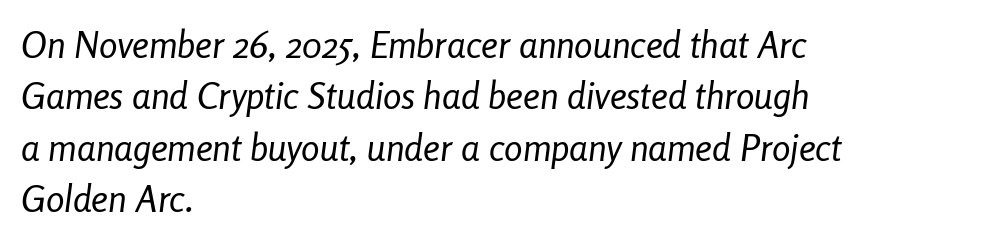
Q: Is the text bold? A: No.
Q: Is the text italic (slanted)? A: Yes, it leans right by about 8 degrees.
Q: Is the text underlined? A: No.
Q: How is the paragraph aligned? A: Left-aligned.
Q: Is the spacing between letters normal or unusually wide? A: Normal.
Q: Is the spacing between lines tight, normal or loose? A: Normal.
Q: Width (condensed, normal, or wide)? A: Condensed.
Q: Stroke contrast? A: Low.
Q: x-height? A: Medium.
Q: Monospaced? A: No.
